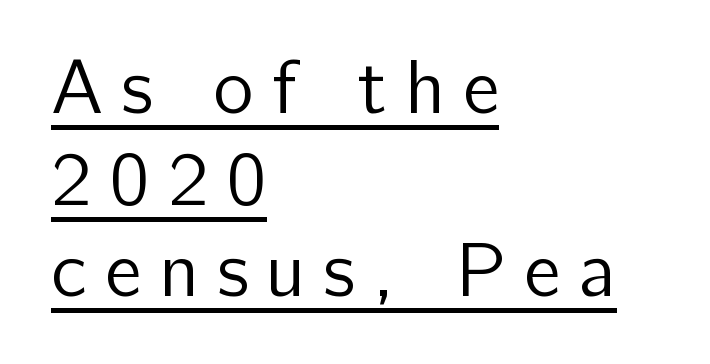
{"serif": "no", "italic": "no", "bold": "no", "weight": "regular", "width": "normal", "stroke_contrast": "low", "x_height": "medium", "monospaced": "no", "underline": "yes", "align": "left", "line_spacing_ratio": 1.19, "letter_spacing": "wide", "letter_spacing_em": 0.23, "glyph_px": 77}
